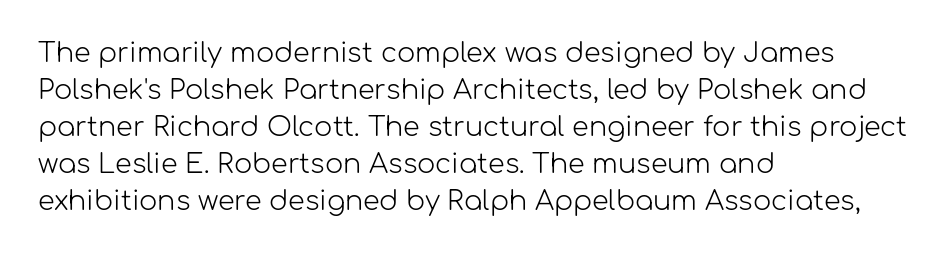
The image shows 27 px text type, upright; set left-aligned, normal line spacing (1.37x), normal letter spacing, not underlined.
